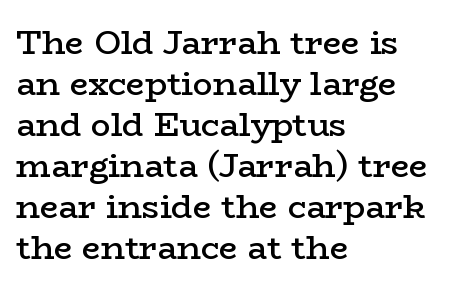
The image shows 33 px semibold, wide serif type, upright; set left-aligned, line spacing 1.24x, normal letter spacing, not underlined; low stroke contrast and a medium x-height.
